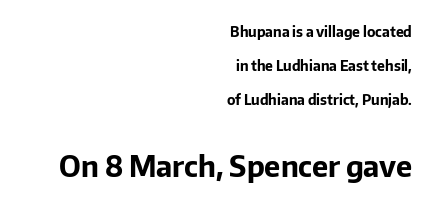
{"serif": "no", "italic": "no", "bold": "yes", "weight": "bold", "width": "normal", "stroke_contrast": "low", "x_height": "medium", "monospaced": "no", "underline": "no", "align": "right", "line_spacing": "loose", "line_spacing_ratio": 2.43, "letter_spacing": "normal", "letter_spacing_em": 0.0, "larger_block": "second", "size_ratio": 2.07, "glyph_px": 29}
